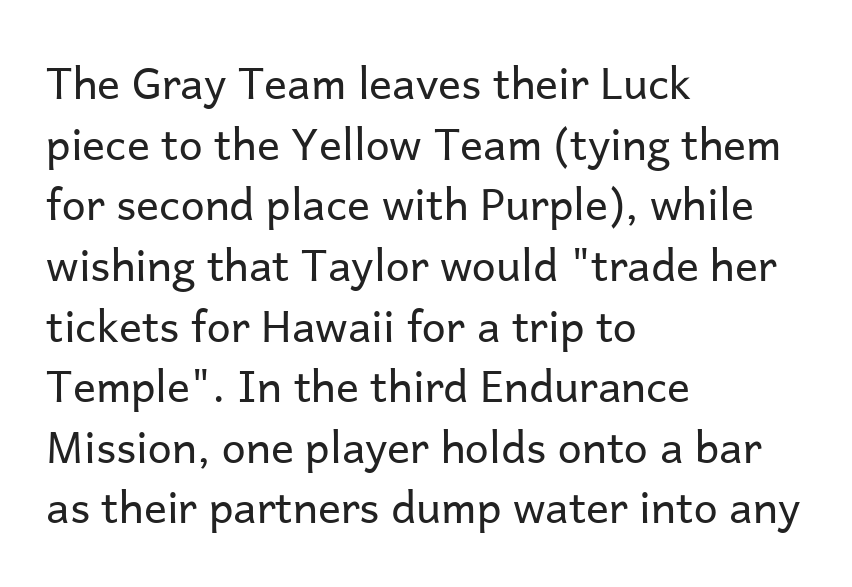
Q: Is the text bold? A: No.
Q: Is the text italic (slanted)? A: No, it is upright.
Q: Is the typeface a serif or a sans-serif typeface? A: Sans-serif.
Q: Is the text underlined? A: No.
Q: How is the paragraph aligned? A: Left-aligned.
Q: Is the spacing between letters normal or unusually wide? A: Normal.
Q: Is the spacing between lines tight, normal or loose? A: Normal.
Q: Width (condensed, normal, or wide)? A: Normal.
Q: Stroke contrast? A: Low.
Q: x-height? A: Medium.
Q: Monospaced? A: No.
